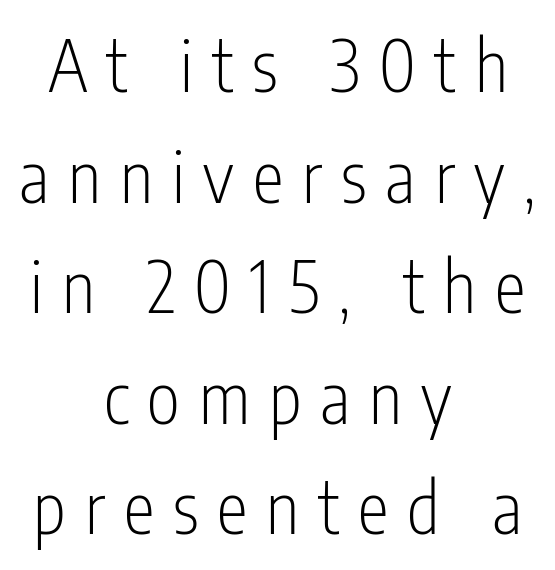
Horizontal bands of white between lines are of average thickness. Nobody drew a line under any word here. The strokes carry an ordinary text weight at most. The letters are spread apart with noticeably loose tracking. Centered paragraph, ragged on both sides.
